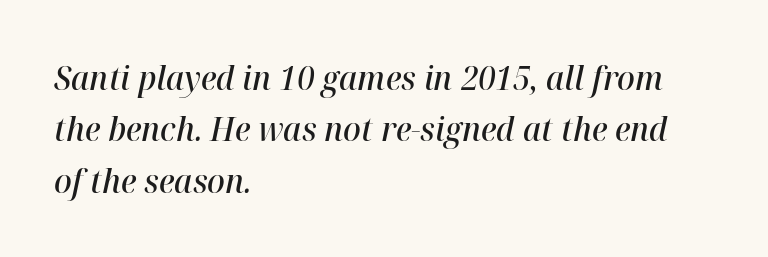
The image shows 33 px semibold type, italic (leaning right); set left-aligned, normal line spacing (1.56x), normal letter spacing, not underlined; high stroke contrast and a medium x-height.
